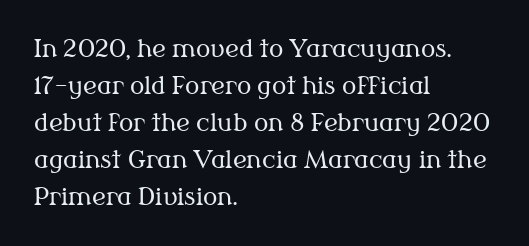
Vertical strokes here are truly vertical. Every row of glyphs begins at an identical x-position on the left. Between one letter and the next there's only the usual sliver of space. Only glyphs here, with clear space below each row.
